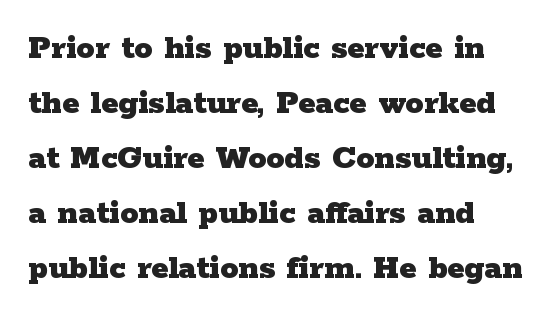
Students, this is bold: see how much ink each stroke carries. Every row of glyphs begins at an identical x-position on the left. Characters remain perfectly vertical along every line. Nobody touched the tracking dial on this one.
